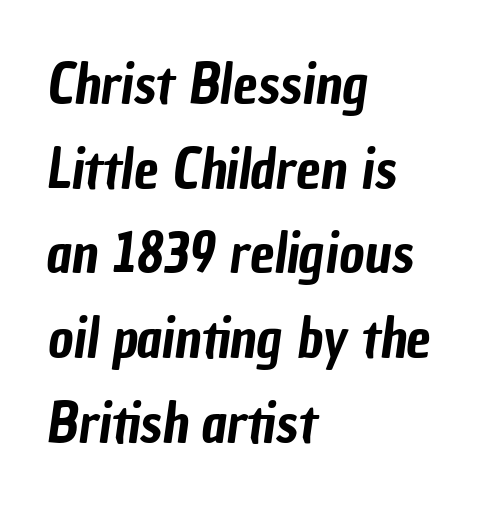
The image shows 55 px condensed sans-serif type; set left-aligned, normal line spacing (1.54x), normal letter spacing, not underlined; low stroke contrast and a medium x-height.
